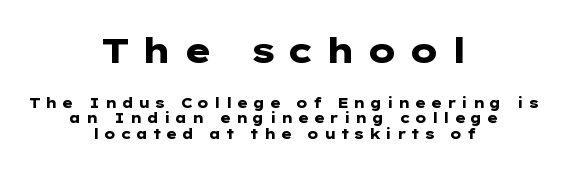
Q: Is the text bold? A: Yes.
Q: Is the text italic (slanted)? A: No, it is upright.
Q: Is the typeface a serif or a sans-serif typeface? A: Sans-serif.
Q: Is the text underlined? A: No.
Q: How is the paragraph aligned? A: Centered.
Q: Is the spacing between letters normal or unusually wide? A: Unusually wide.
Q: Is the spacing between lines tight, normal or loose? A: Tight.
Q: Which block of text is set in a larger size, the first (top) or the second (bottom)? A: The first (top) one.
Q: Width (condensed, normal, or wide)? A: Wide.
Q: Stroke contrast? A: Low.
Q: x-height? A: Medium.
Q: Monospaced? A: No.
